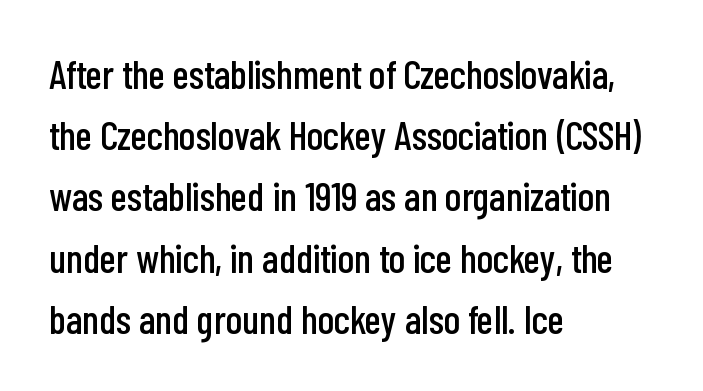
Does the type have serifs? No, each stem ends abruptly. Think of a printed novel: that variable character pitch is what you see here. All the whitespace from short lines collects on the right. The tracking reads as untouched default to a designer's eye.
